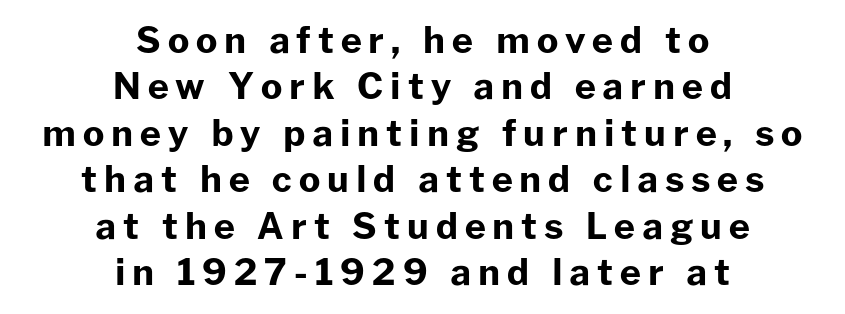
The image shows 36 px bold sans-serif type, upright; set centered, normal line spacing (1.29x), not underlined; low stroke contrast and a medium x-height.
